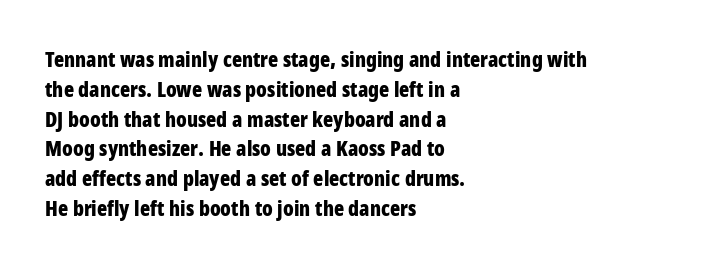
{"italic": "no", "bold": "yes", "underline": "no", "align": "left", "line_spacing": "normal", "line_spacing_ratio": 1.42, "letter_spacing": "normal", "letter_spacing_em": 0.0, "glyph_px": 21}
